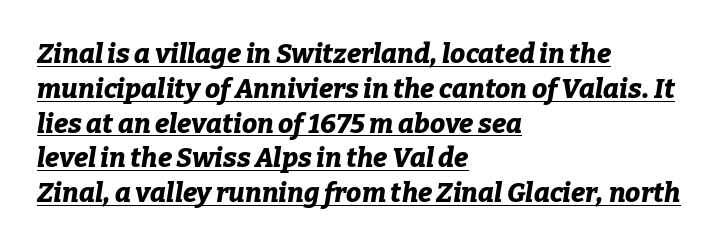
{"italic": "yes", "lean": "right", "slant_degrees": 9, "bold": "yes", "underline": "yes", "align": "left", "line_spacing": "normal", "line_spacing_ratio": 1.29, "letter_spacing": "normal", "letter_spacing_em": 0.0, "glyph_px": 27}
